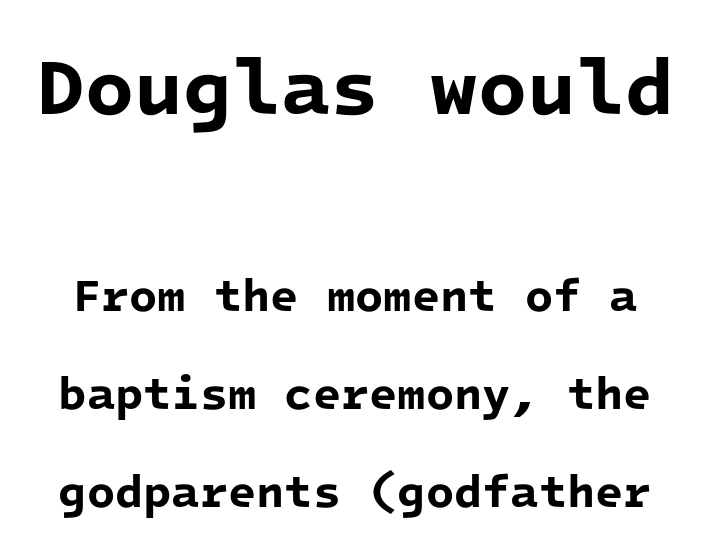
No word sits above an underline. Larger block? The one above; the one below is distinctly smaller. The passage shown is typed in a monospace face where columns stay perfectly aligned. Tracking here is standard; glyphs follow each other at the usual distance. The text was rendered using a sans face with plain stroke endings. What weight is shown? A full bold with thick strokes.
